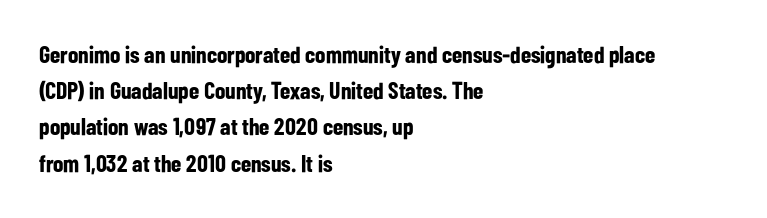
The vertical gap from one line to the next is medium. In terms of posture, this sample is upright. Look at the stroke-to-counter ratio: heavy, a bold. Clear beneath every line of the passage. Casual observation: everything's shoved over to the left. You could call the tracking neutral — neither tight nor loose.
